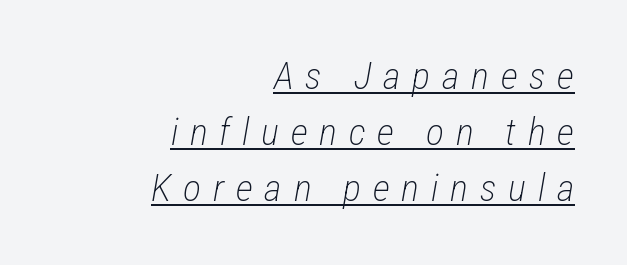
Q: Is the text bold? A: No.
Q: Is the text italic (slanted)? A: Yes, it leans right by about 12 degrees.
Q: Is the text underlined? A: Yes.
Q: How is the paragraph aligned? A: Right-aligned.
Q: Is the spacing between letters normal or unusually wide? A: Unusually wide.
Q: Is the spacing between lines tight, normal or loose? A: Normal.
Q: Width (condensed, normal, or wide)? A: Condensed.
Q: Stroke contrast? A: Low.
Q: x-height? A: Medium.
Q: Monospaced? A: No.
